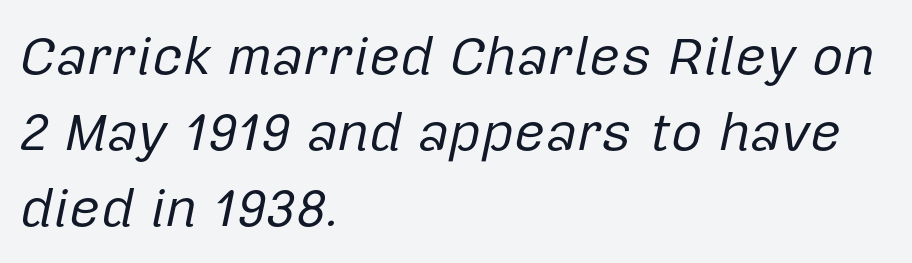
The image shows 54 px regular-weight type, italic (leaning right); set left-aligned, normal line spacing (1.41x), normal letter spacing, not underlined; low stroke contrast and a medium x-height.
